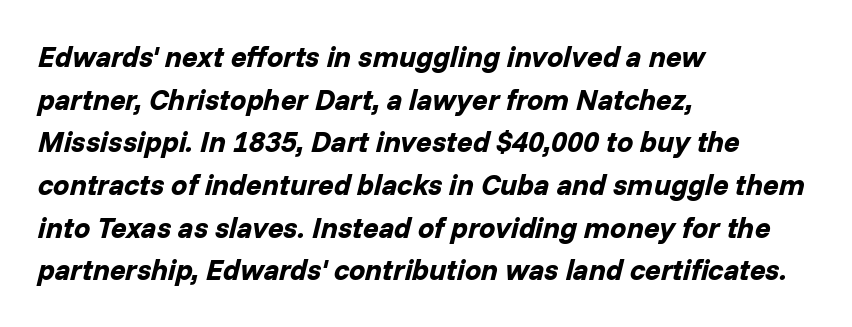
The image shows 29 px bold type, italic (leaning right); set left-aligned, normal line spacing (1.47x), normal letter spacing, not underlined; low stroke contrast and a medium x-height.
